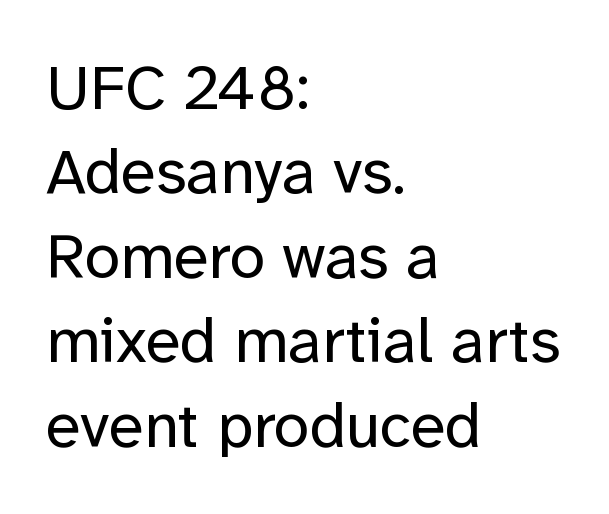
The image shows 64 px regular-weight sans-serif type, upright; set left-aligned, normal line spacing (1.32x), normal letter spacing, not underlined; low stroke contrast and a medium x-height.
